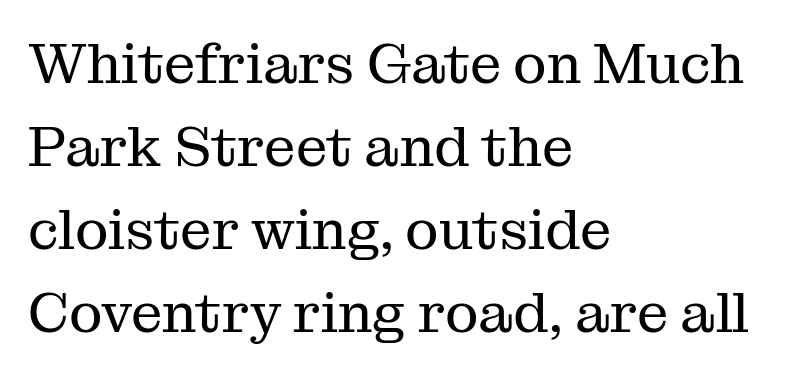
The image shows 56 px regular-weight serif type, upright; set left-aligned, normal line spacing (1.48x), normal letter spacing, not underlined; medium stroke contrast and a medium x-height.
